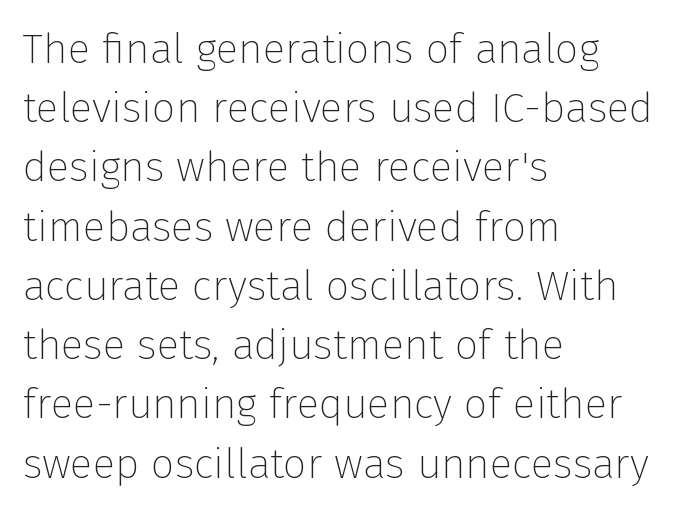
The image shows 42 px thin sans-serif type, upright; set left-aligned, normal line spacing (1.41x), normal letter spacing, not underlined; low stroke contrast and a medium x-height.
